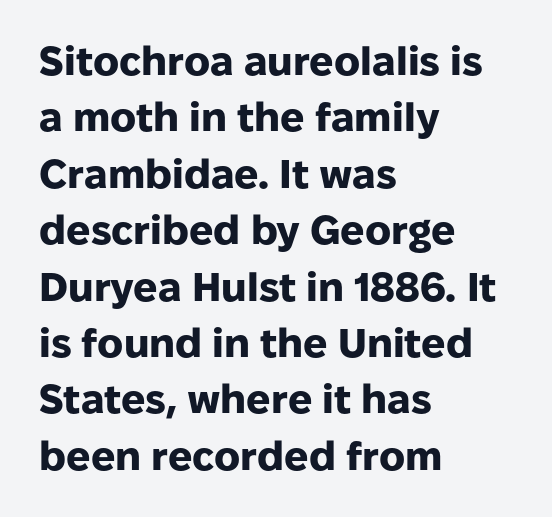
{"serif": "no", "italic": "no", "bold": "yes", "weight": "heavy", "width": "normal", "stroke_contrast": "low", "x_height": "medium", "monospaced": "no", "underline": "no", "align": "left", "line_spacing": "normal", "line_spacing_ratio": 1.41, "letter_spacing": "normal", "letter_spacing_em": 0.0, "glyph_px": 40}
